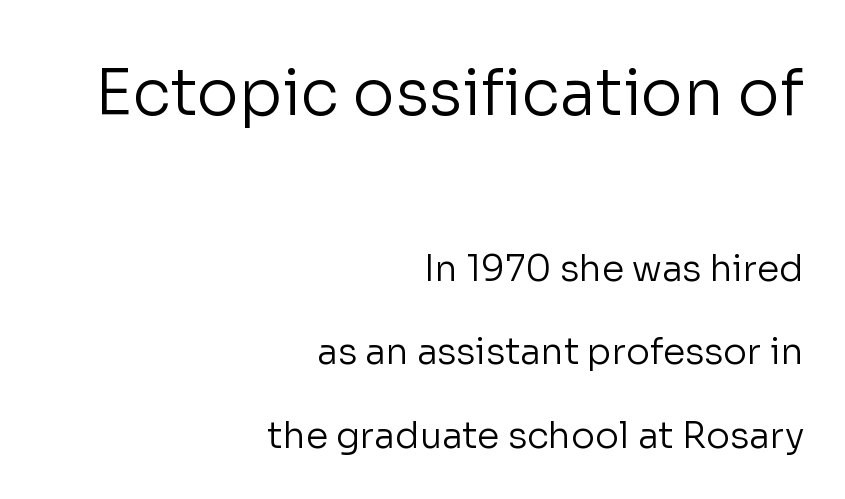
Bold? No — there's no thickening of the strokes. Are there feet on the stems? There aren't — it's a sans. A roman cut, with each character standing at attention. The words here are not underlined. Think of a printed novel: that variable character pitch is what you see here. Summary of vertical rhythm: relaxed, with wide interline spacing.
